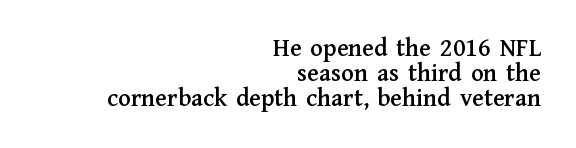
Any mark beneath the type? The region is blank. The passage shown has conventional tracking throughout. The type sits square on the baseline with zero lean. Horizontal alignment here is rightward, an uncommon choice for prose.
